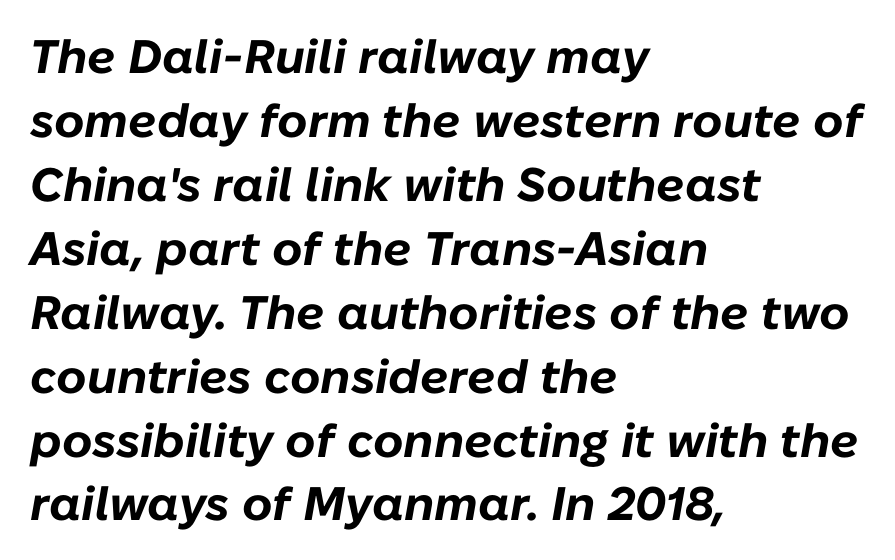
The image shows 47 px bold type, italic (leaning right); set left-aligned, normal line spacing (1.36x), normal letter spacing, not underlined; low stroke contrast and a medium x-height.
